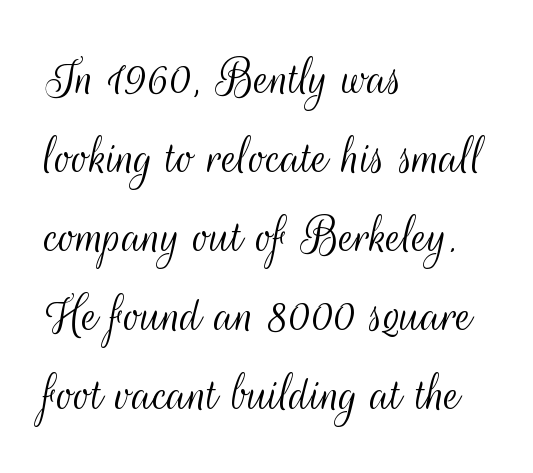
The image shows 56 px light, condensed sans-serif type; set left-aligned, normal line spacing (1.41x), normal letter spacing, not underlined; medium stroke contrast and a small x-height.
